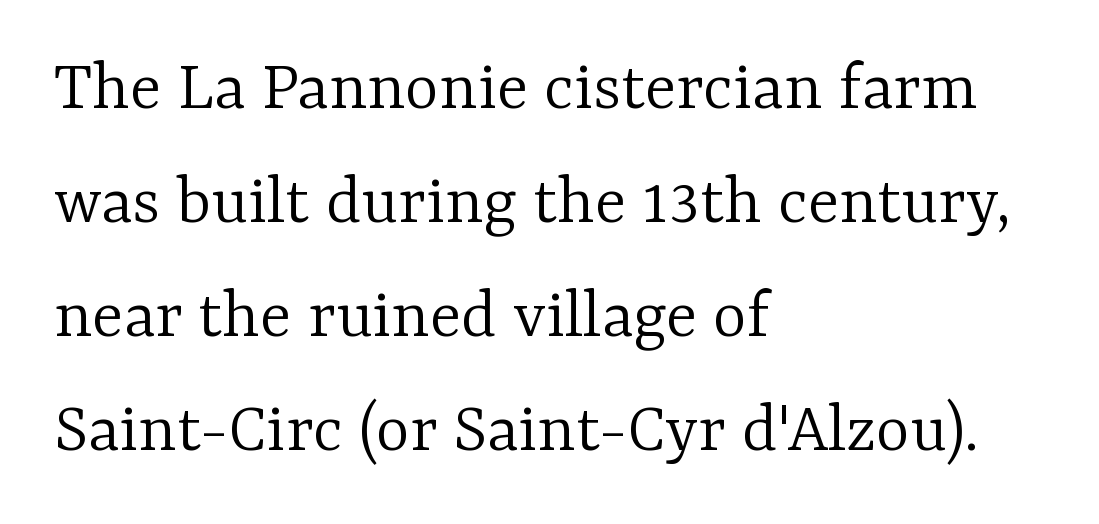
Q: Is the text bold? A: No.
Q: Is the text italic (slanted)? A: No, it is upright.
Q: Is the typeface a serif or a sans-serif typeface? A: Serif.
Q: Is the text underlined? A: No.
Q: How is the paragraph aligned? A: Left-aligned.
Q: Is the spacing between letters normal or unusually wide? A: Normal.
Q: Is the spacing between lines tight, normal or loose? A: Normal.
Q: Width (condensed, normal, or wide)? A: Normal.
Q: Stroke contrast? A: Low.
Q: x-height? A: Medium.
Q: Monospaced? A: No.
